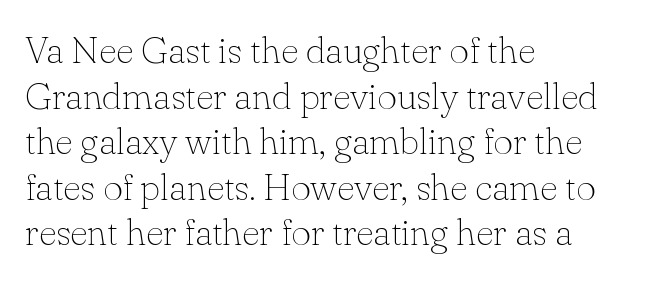
Q: Is the text bold? A: No.
Q: Is the text italic (slanted)? A: No, it is upright.
Q: Is the typeface a serif or a sans-serif typeface? A: Serif.
Q: Is the text underlined? A: No.
Q: How is the paragraph aligned? A: Left-aligned.
Q: Is the spacing between letters normal or unusually wide? A: Normal.
Q: Width (condensed, normal, or wide)? A: Normal.
Q: Stroke contrast? A: Low.
Q: x-height? A: Small.
Q: Monospaced? A: No.
